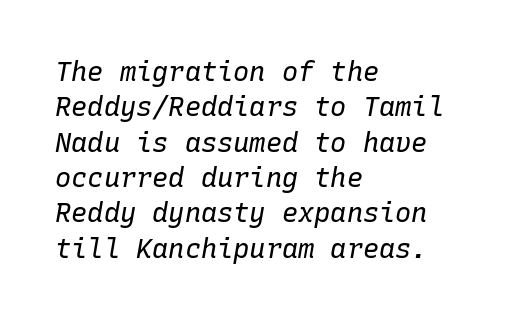
The image shows 27 px text type, italic (leaning right); set left-aligned, normal line spacing (1.31x), normal letter spacing, not underlined.
